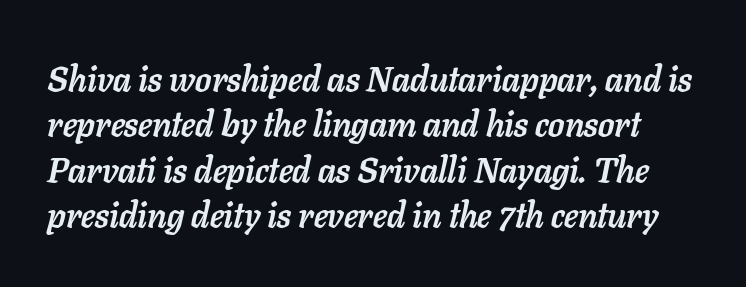
Q: Is the text bold? A: Yes.
Q: Is the text italic (slanted)? A: Yes, it leans right by about 11 degrees.
Q: Is the text underlined? A: No.
Q: Is the spacing between letters normal or unusually wide? A: Normal.
Q: Is the spacing between lines tight, normal or loose? A: Normal.
Q: Width (condensed, normal, or wide)? A: Normal.
Q: Stroke contrast? A: Low.
Q: x-height? A: Medium.
Q: Monospaced? A: No.
